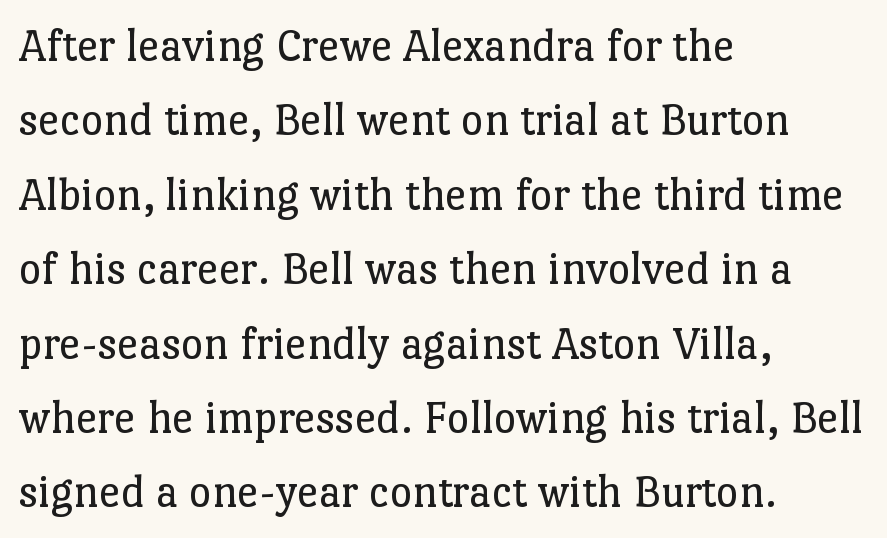
Q: Is the text bold? A: No.
Q: Is the text italic (slanted)? A: No, it is upright.
Q: Is the typeface a serif or a sans-serif typeface? A: Serif.
Q: Is the text underlined? A: No.
Q: How is the paragraph aligned? A: Left-aligned.
Q: Is the spacing between letters normal or unusually wide? A: Normal.
Q: Is the spacing between lines tight, normal or loose? A: Normal.
Q: Width (condensed, normal, or wide)? A: Normal.
Q: Stroke contrast? A: Low.
Q: x-height? A: Medium.
Q: Monospaced? A: No.
